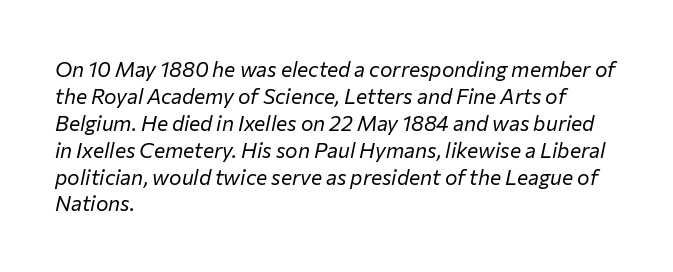
The image shows 21 px text type, italic (leaning right); set left-aligned, normal line spacing (1.28x), normal letter spacing, not underlined.
